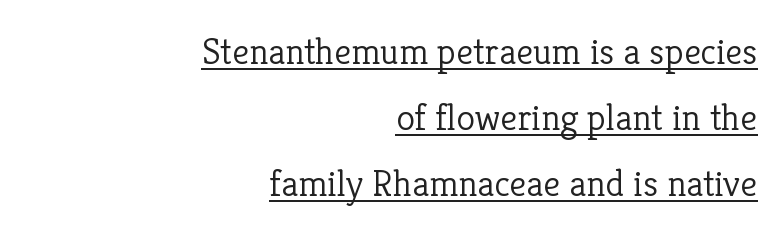
{"serif": "yes", "italic": "no", "bold": "no", "weight": "light", "width": "normal", "stroke_contrast": "low", "x_height": "medium", "monospaced": "no", "underline": "yes", "align": "right", "line_spacing_ratio": 1.74, "letter_spacing": "normal", "letter_spacing_em": 0.0, "glyph_px": 38}
